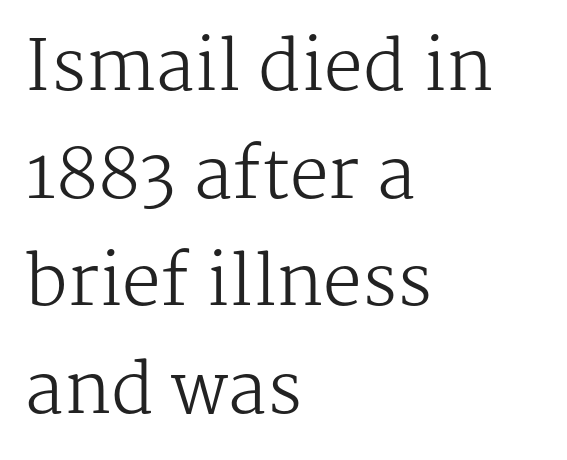
{"serif": "yes", "italic": "no", "bold": "no", "weight": "regular", "width": "normal", "stroke_contrast": "medium", "x_height": "medium", "monospaced": "no", "underline": "no", "align": "left", "line_spacing": "normal", "line_spacing_ratio": 1.56, "letter_spacing": "normal", "letter_spacing_em": 0.0, "glyph_px": 69}
